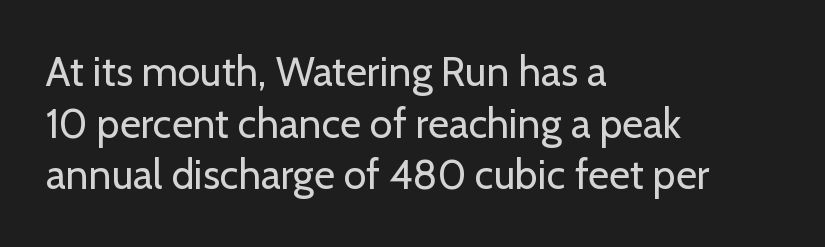
The image shows 41 px regular-weight sans-serif type, upright; set left-aligned, normal line spacing (1.26x), normal letter spacing, not underlined; low stroke contrast and a medium x-height.
